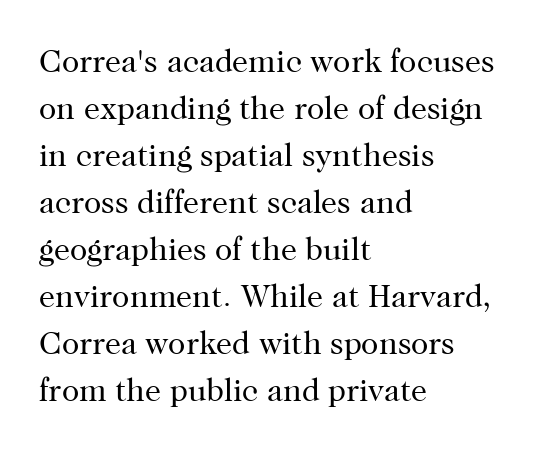
Leading: standard. The rendering anchors every line to the left-hand side. The type is set solid horizontally, with unmodified tracking. The axis of the letterforms is exactly vertical. Descenders are the only things crossing below the line.
